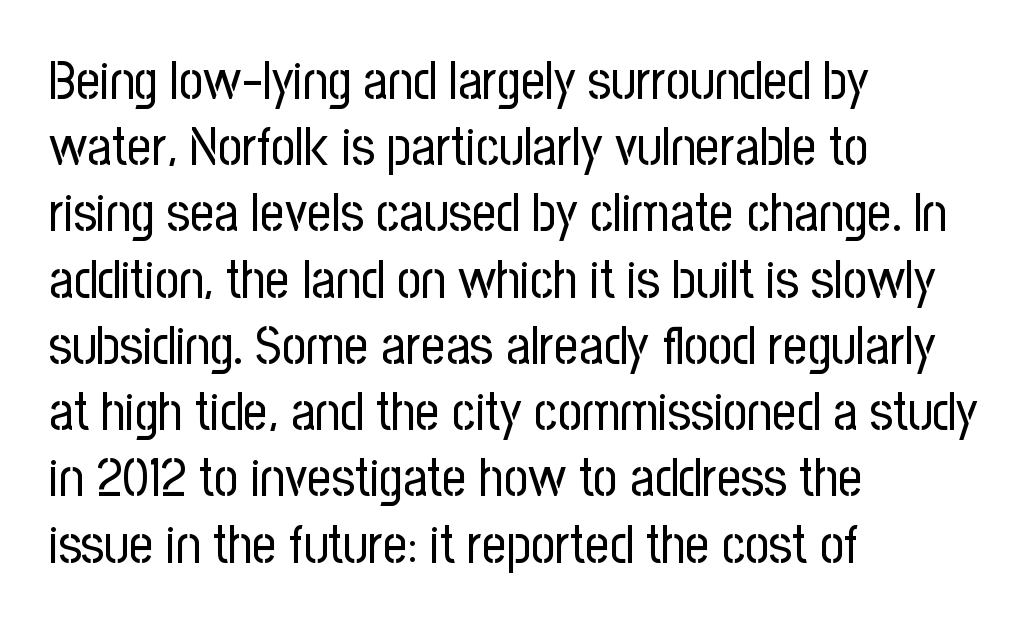
Q: Is the text bold? A: No.
Q: Is the text italic (slanted)? A: No, it is upright.
Q: Is the typeface a serif or a sans-serif typeface? A: Sans-serif.
Q: Is the text underlined? A: No.
Q: How is the paragraph aligned? A: Left-aligned.
Q: Is the spacing between letters normal or unusually wide? A: Normal.
Q: Is the spacing between lines tight, normal or loose? A: Normal.
Q: Width (condensed, normal, or wide)? A: Condensed.
Q: Stroke contrast? A: Low.
Q: x-height? A: Medium.
Q: Monospaced? A: No.
